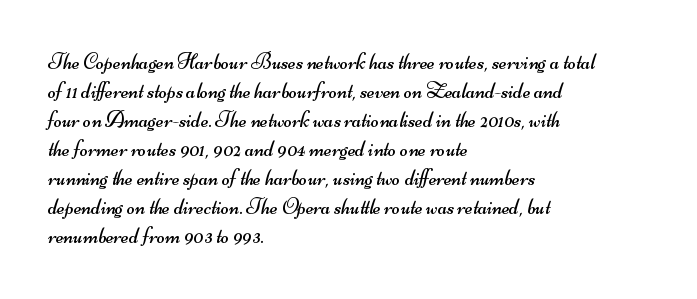
{"bold": "no", "underline": "no", "align": "left", "line_spacing": "normal", "line_spacing_ratio": 1.32, "letter_spacing": "normal", "letter_spacing_em": 0.0, "glyph_px": 22}
